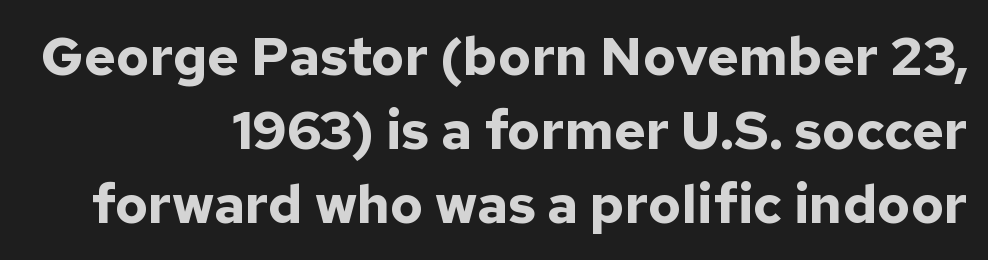
Q: Is the text bold? A: Yes.
Q: Is the text italic (slanted)? A: No, it is upright.
Q: Is the typeface a serif or a sans-serif typeface? A: Sans-serif.
Q: Is the text underlined? A: No.
Q: How is the paragraph aligned? A: Right-aligned.
Q: Is the spacing between letters normal or unusually wide? A: Normal.
Q: Is the spacing between lines tight, normal or loose? A: Normal.
Q: Width (condensed, normal, or wide)? A: Normal.
Q: Stroke contrast? A: Low.
Q: x-height? A: Medium.
Q: Monospaced? A: No.
